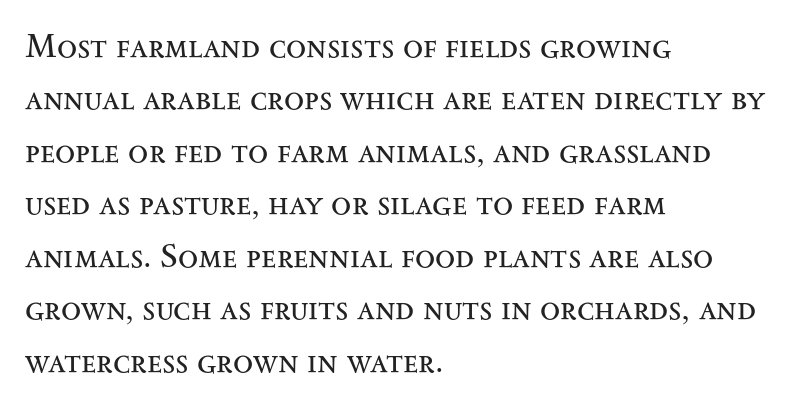
Proportional: the letters do not fall into vertical columns. Check under the words: just untouched page. The lines in this sample share a left origin and differ only in where they stop. Short note: letters normally spaced.
